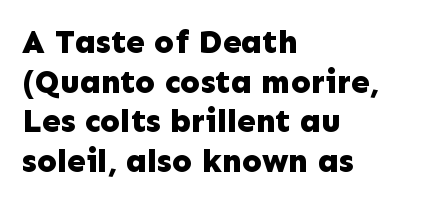
The passage shown is typeset with a sans-serif family. Nobody drew a line under any word here. Strokes here are thick enough to call this a true bold. Each line starts at the same left margin while the right side varies.
